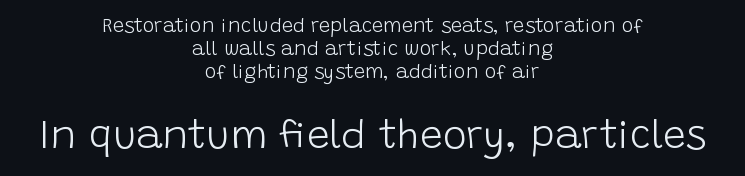
{"serif": "no", "italic": "no", "bold": "no", "weight": "light", "width": "normal", "stroke_contrast": "low", "x_height": "large", "monospaced": "no", "underline": "no", "align": "center", "line_spacing": "tight", "line_spacing_ratio": 1.15, "letter_spacing": "normal", "letter_spacing_em": 0.0, "larger_block": "second", "size_ratio": 2.0, "glyph_px": 40}
